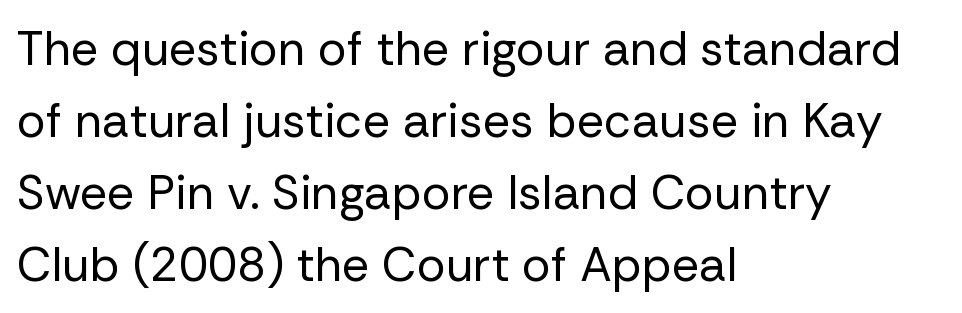
{"serif": "no", "italic": "no", "bold": "no", "weight": "regular", "width": "normal", "stroke_contrast": "low", "x_height": "medium", "monospaced": "no", "underline": "no", "align": "left", "line_spacing": "normal", "line_spacing_ratio": 1.5, "letter_spacing": "normal", "letter_spacing_em": 0.0, "glyph_px": 48}
